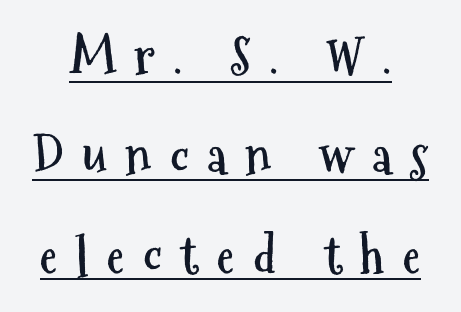
Emphasis by weight is at full strength: bold. Does the type have serifs? No, each stem ends abruptly. Think of a printed novel: that variable character pitch is what you see here. Successive baselines arrive slowly, with a big drop between each.
